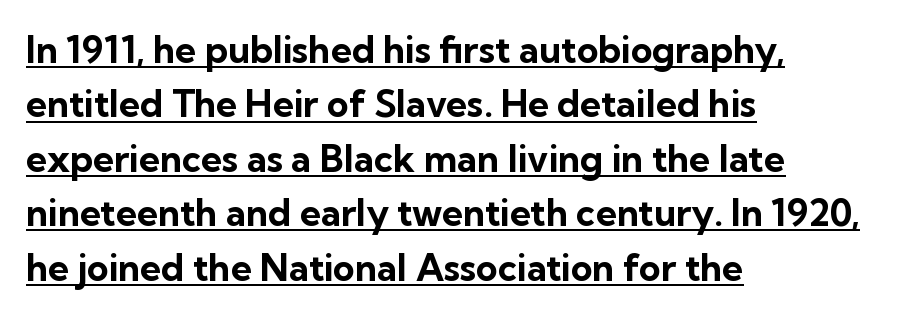
No italicization has been applied; the sample stays upright. In terms of letterform style, serifs are entirely absent. Does extra space separate the letters? No, they use regular spacing. A typesetter would call this proportional, since set widths differ per character.
